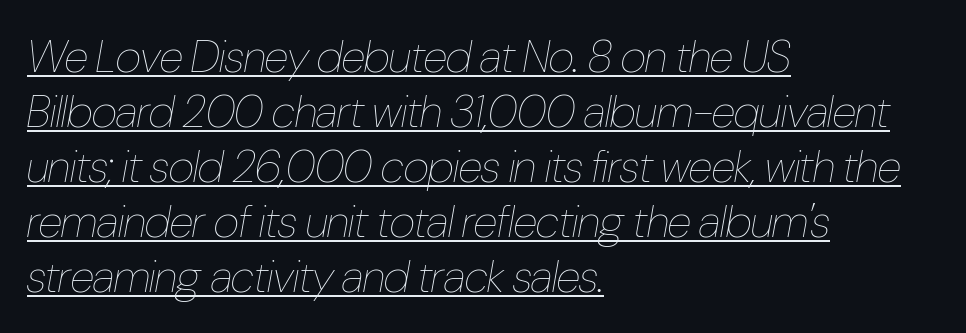
{"italic": "yes", "lean": "right", "slant_degrees": 10, "bold": "no", "weight": "thin", "width": "condensed", "stroke_contrast": "low", "x_height": "medium", "monospaced": "no", "underline": "yes", "align": "left", "line_spacing_ratio": 1.22, "letter_spacing": "normal", "letter_spacing_em": 0.0, "glyph_px": 45}
